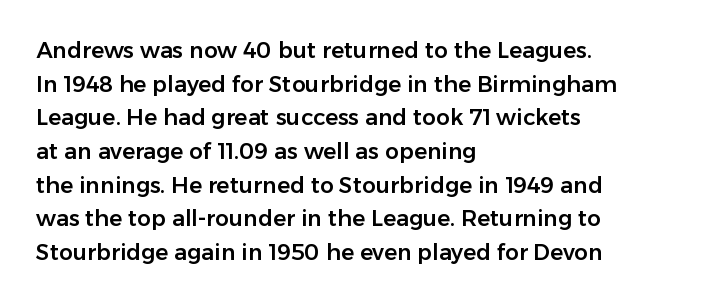
Q: Is the text italic (slanted)? A: No, it is upright.
Q: Is the text underlined? A: No.
Q: How is the paragraph aligned? A: Left-aligned.
Q: Is the spacing between letters normal or unusually wide? A: Normal.
Q: Is the spacing between lines tight, normal or loose? A: Normal.
